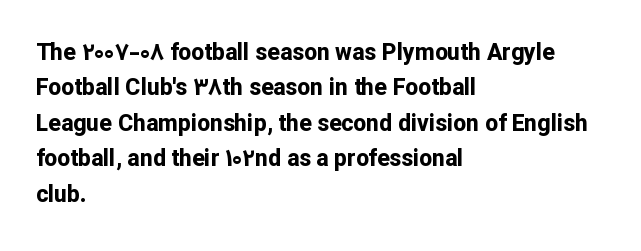
{"italic": "no", "bold": "yes", "underline": "no", "align": "left", "line_spacing": "normal", "line_spacing_ratio": 1.54, "letter_spacing": "normal", "letter_spacing_em": 0.0, "glyph_px": 23}
